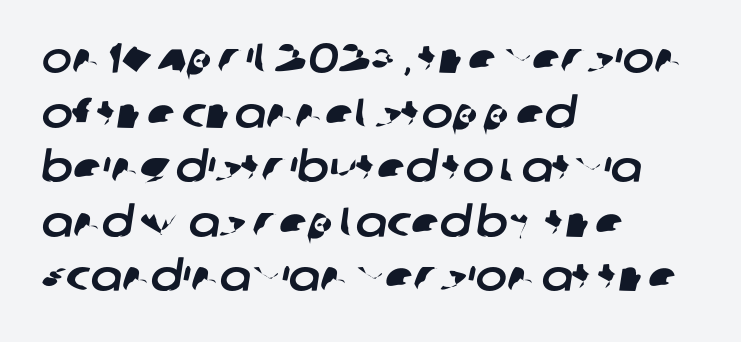
{"serif": "no", "width": "normal", "stroke_contrast": "low", "x_height": "large", "monospaced": "no", "underline": "no", "align": "left", "line_spacing": "normal", "line_spacing_ratio": 1.3, "letter_spacing": "normal", "letter_spacing_em": 0.0, "glyph_px": 42}
